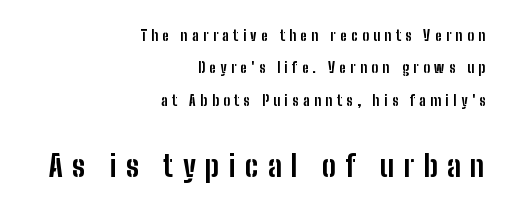
The image shows 29 px bold, condensed sans-serif type, upright; set right-aligned, loose line spacing (2.32x), unusually wide letter spacing (+0.32 em), not underlined; the second (bottom) block is 2.07x larger; low stroke contrast and a medium x-height.
